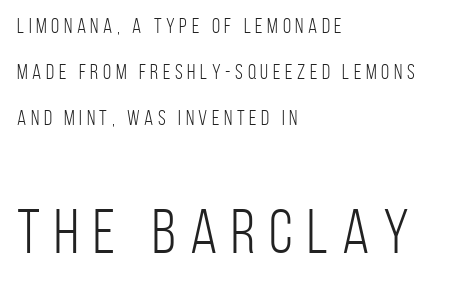
The image shows 63 px light, condensed sans-serif type, upright; set left-aligned, loose line spacing (2.18x), unusually wide letter spacing (+0.22 em), not underlined; the second (bottom) block is 3.0x larger; low stroke contrast and a large x-height.
